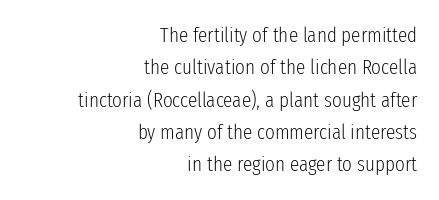
The image shows 21 px text type, upright; set right-aligned, normal line spacing (1.54x), normal letter spacing, not underlined.
